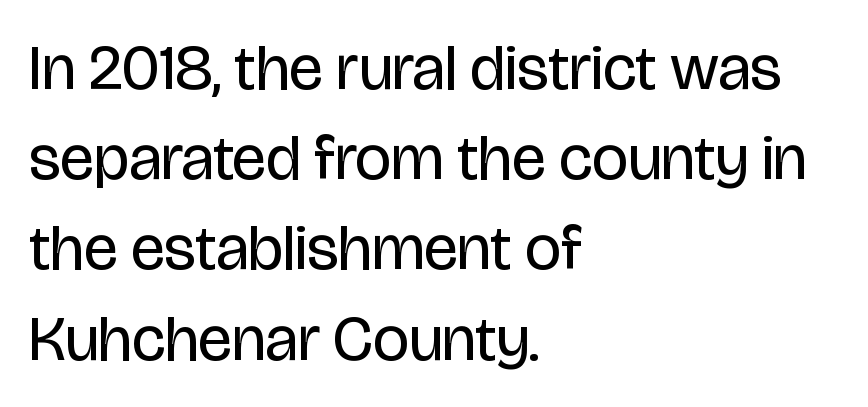
The words here are not underlined. No feet cap the strokes, marking this as sans-serif type. Ordinary non-slanted type is in use. Short and long lines alike share a common starting point at left. Students, observe: this is what conventionally led text looks like. Character widths vary here, with narrow letters taking less room than wide ones.
